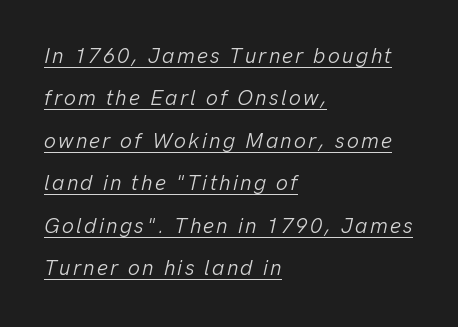
Looking at the ascenders, they clearly lean. Casual observation: everything's shoved over to the left. The lines are spread far apart with generous leading. These characters rest on top of a visible drawn line. The font is comparable to plain body text, perhaps lighter.
